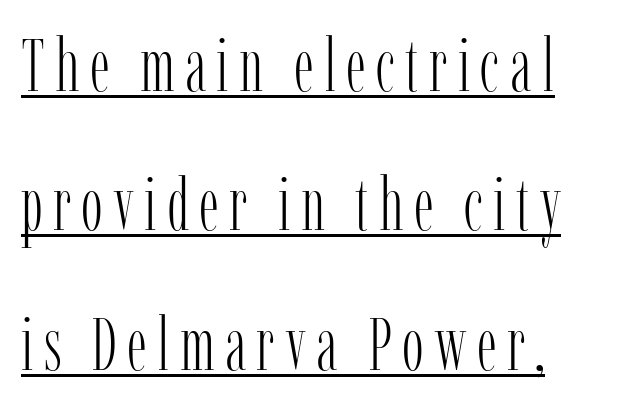
Horizontal alignment here is leftward, the default for most running prose. This is the regular roman posture of the typeface. A quiet, ordinary-to-light weight characterises the typeface. The words here are underlined. Is this a fixed-width face? No — the glyphs have proportional, varying widths.
